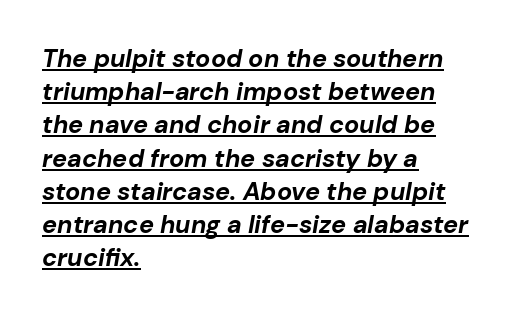
Q: Is the text bold? A: Yes.
Q: Is the text italic (slanted)? A: Yes, it leans right by about 10 degrees.
Q: Is the text underlined? A: Yes.
Q: How is the paragraph aligned? A: Left-aligned.
Q: Is the spacing between letters normal or unusually wide? A: Normal.
Q: Is the spacing between lines tight, normal or loose? A: Normal.
